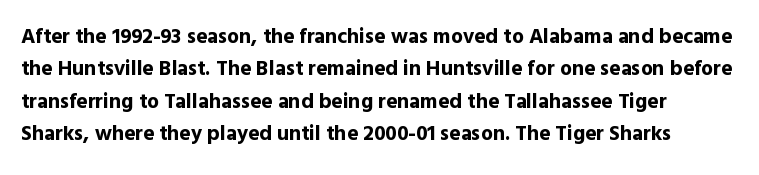
Unlike italic type, these characters show no tilt at all. Line starts are locked; line ends wander. Characters follow at the spacing the type designer built in. On the weight axis this lands at bold, roughly 700. The passage shown is not underscored anywhere.
